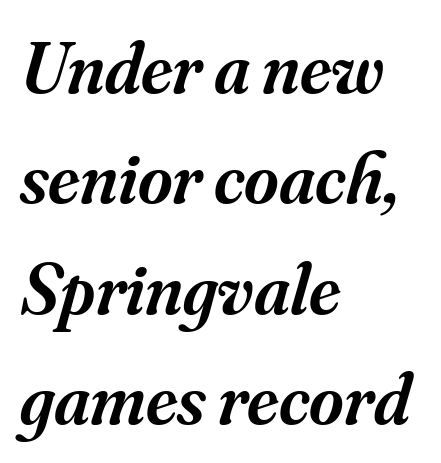
The image shows 74 px semibold serif type, italic (leaning right); set left-aligned, normal line spacing (1.49x), normal letter spacing, not underlined; medium stroke contrast and a small x-height.
